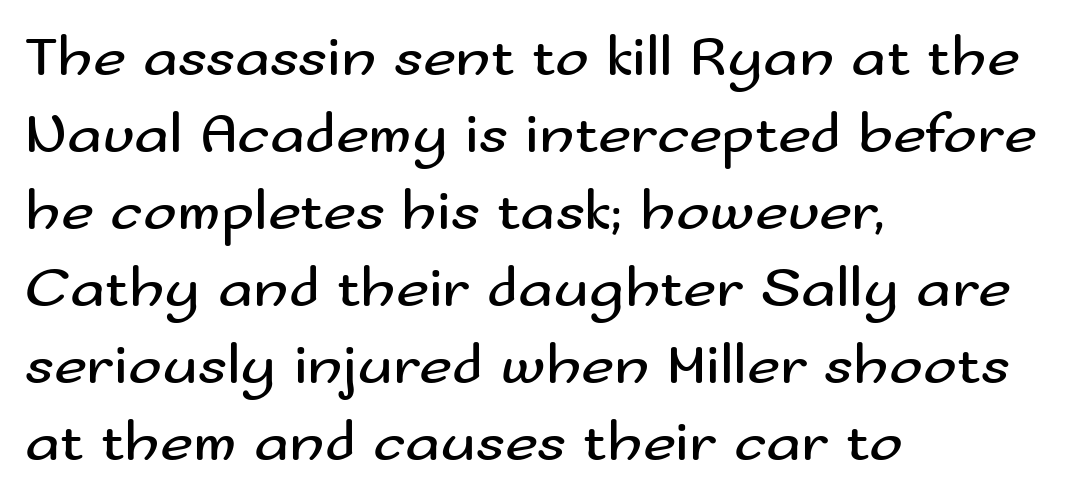
{"serif": "no", "italic": "no", "bold": "no", "weight": "regular", "width": "wide", "stroke_contrast": "medium", "x_height": "small", "monospaced": "no", "underline": "no", "align": "left", "line_spacing": "normal", "line_spacing_ratio": 1.35, "letter_spacing": "normal", "letter_spacing_em": 0.0, "glyph_px": 57}
